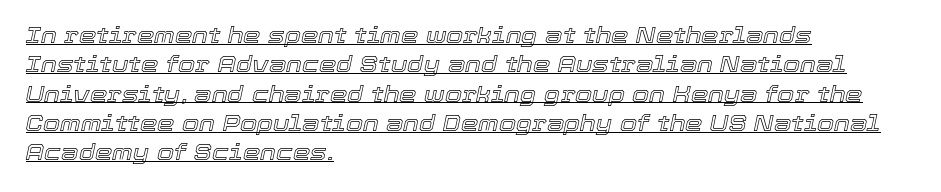
Q: Is the text italic (slanted)? A: Yes, it leans right by about 12 degrees.
Q: Is the text underlined? A: Yes.
Q: How is the paragraph aligned? A: Left-aligned.
Q: Is the spacing between letters normal or unusually wide? A: Normal.
Q: Is the spacing between lines tight, normal or loose? A: Normal.
